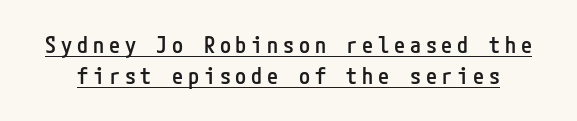
If you drew a line through each stem, it would be perfectly vertical. Leading matches the norm, producing a regular column. Beneath each row of characters lies a ruled line. Characters follow at a spacing far wider than the type designer built in. Typographic density is moderately raised because the face is semibold.
